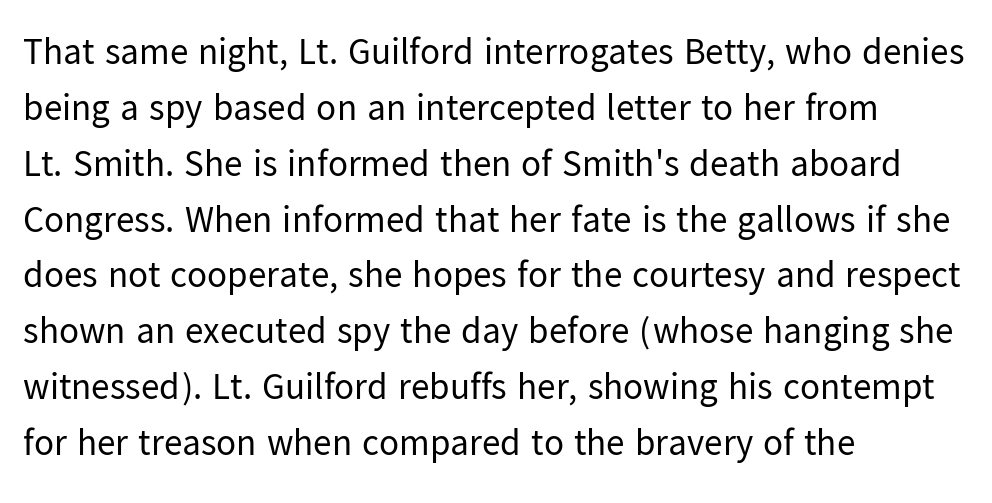
Q: Is the text bold? A: No.
Q: Is the text italic (slanted)? A: No, it is upright.
Q: Is the typeface a serif or a sans-serif typeface? A: Sans-serif.
Q: Is the text underlined? A: No.
Q: How is the paragraph aligned? A: Left-aligned.
Q: Is the spacing between letters normal or unusually wide? A: Normal.
Q: Is the spacing between lines tight, normal or loose? A: Normal.
Q: Width (condensed, normal, or wide)? A: Normal.
Q: Stroke contrast? A: Low.
Q: x-height? A: Medium.
Q: Monospaced? A: No.
